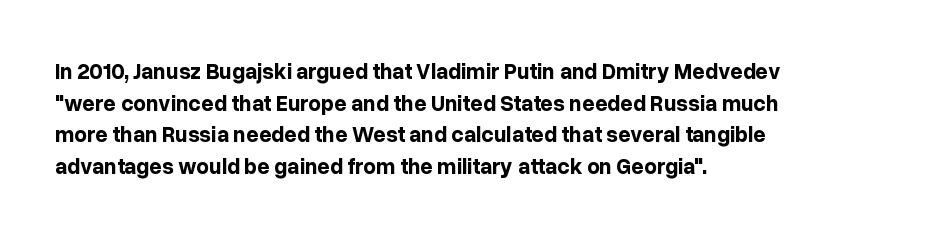
Beneath every word, the page is bare. Successive baselines arrive at the customary interval. It's the straight-up-and-down kind of type. Which margin do the lines hug? The left one — the right edge is uneven. Thick stems and heavy bowls — unmistakably bold.
